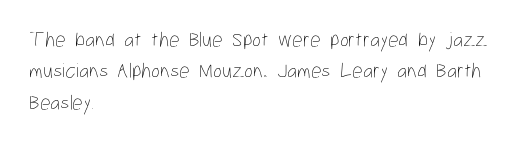
Q: Is the text bold? A: No.
Q: Is the text italic (slanted)? A: No, it is upright.
Q: Is the text underlined? A: No.
Q: How is the paragraph aligned? A: Left-aligned.
Q: Is the spacing between letters normal or unusually wide? A: Normal.
Q: Is the spacing between lines tight, normal or loose? A: Normal.
